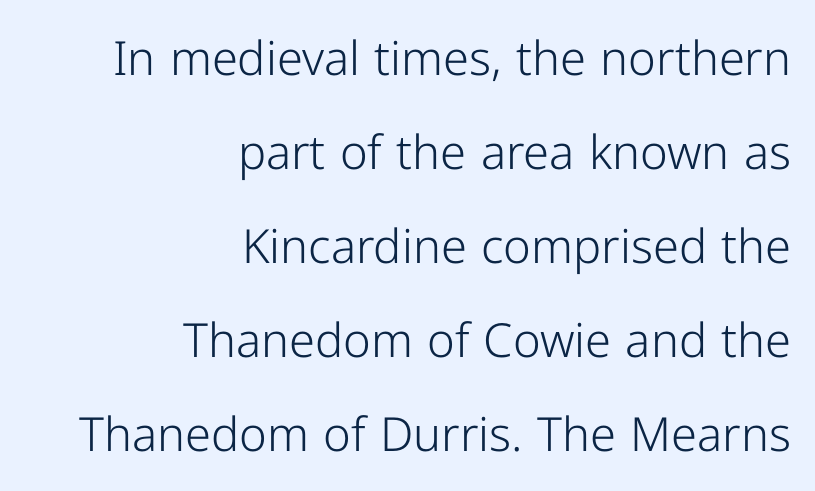
Q: Is the text bold? A: No.
Q: Is the text italic (slanted)? A: No, it is upright.
Q: Is the typeface a serif or a sans-serif typeface? A: Sans-serif.
Q: Is the text underlined? A: No.
Q: How is the paragraph aligned? A: Right-aligned.
Q: Is the spacing between letters normal or unusually wide? A: Normal.
Q: Is the spacing between lines tight, normal or loose? A: Loose.
Q: Width (condensed, normal, or wide)? A: Normal.
Q: Stroke contrast? A: Low.
Q: x-height? A: Medium.
Q: Monospaced? A: No.
